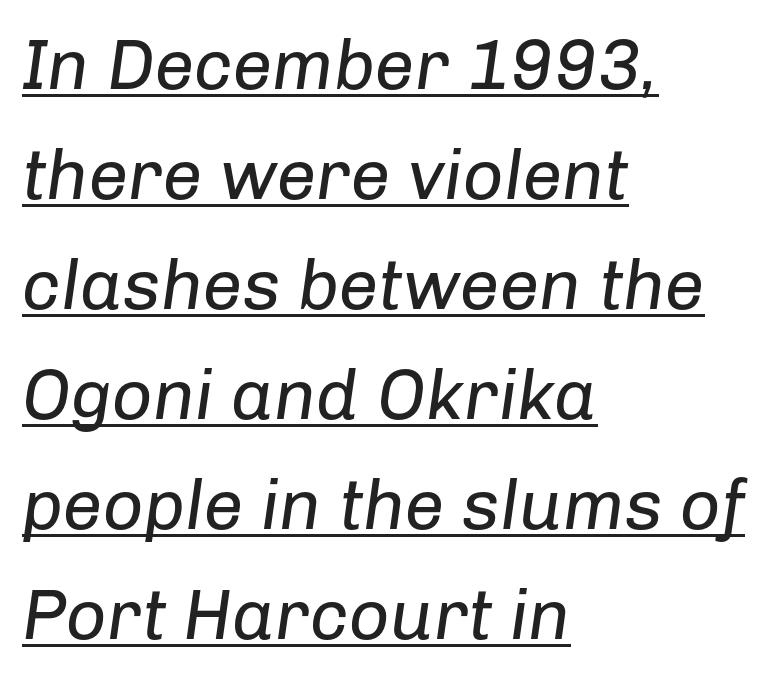
The image shows 71 px regular-weight type, italic (leaning right); set left-aligned, normal line spacing (1.55x), normal letter spacing, underlined; low stroke contrast and a medium x-height.
